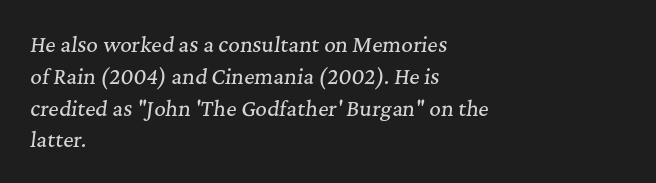
Standard letterfit; no display-style spreading of the glyphs. There's an unmistakable incline to the writing here. Where is the straight margin? On the left. The space directly below the letters is spotless. A normal amount of white space separates one row of letters from the next.
